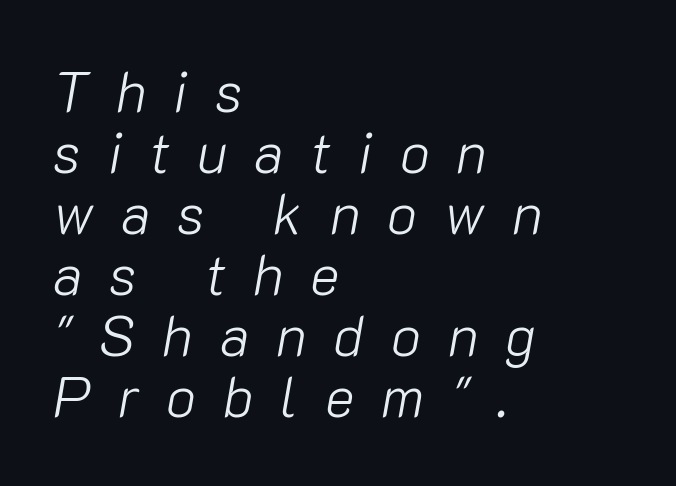
The image shows 56 px light type, italic (leaning right); set left-aligned, tight line spacing (1.09x), unusually wide letter spacing (+0.48 em), not underlined; low stroke contrast and a medium x-height.
